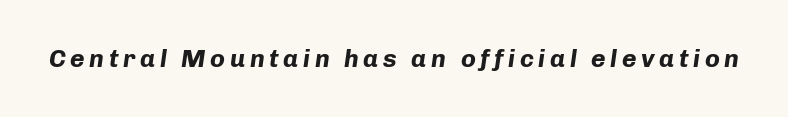
Unmarked baselines from the first word to the last. The passage shown leans; its letterforms are oblique. Compared with an ordinary text face, these strokes are far heavier — a full bold.
